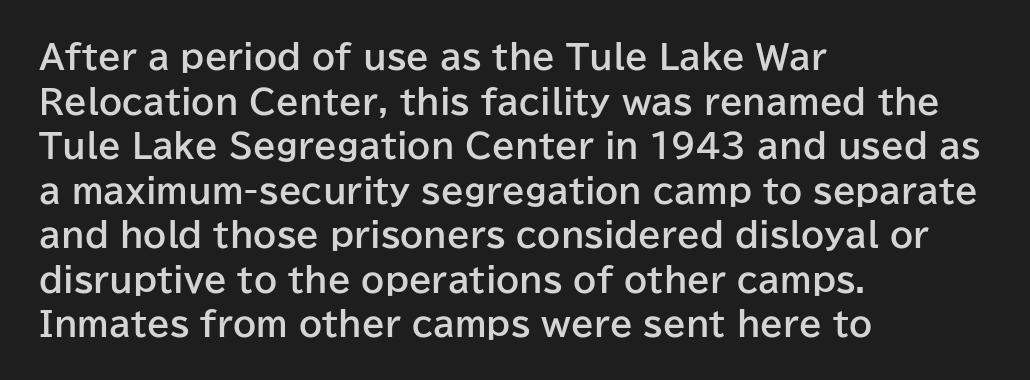
{"serif": "no", "italic": "no", "bold": "yes", "weight": "bold", "width": "normal", "stroke_contrast": "low", "x_height": "medium", "monospaced": "no", "underline": "no", "align": "left", "line_spacing": "normal", "line_spacing_ratio": 1.35, "letter_spacing": "normal", "letter_spacing_em": 0.0, "glyph_px": 33}
